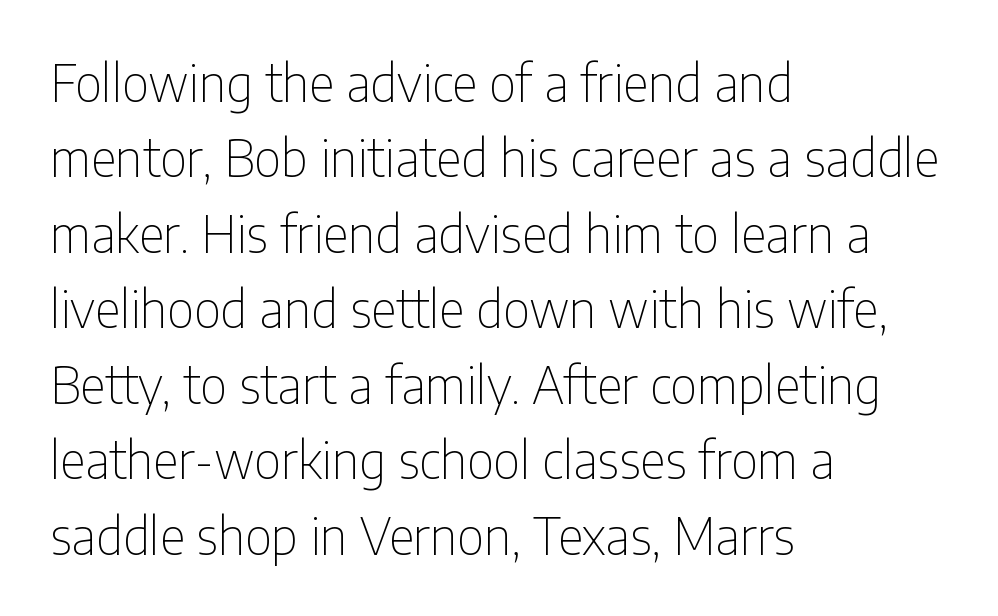
{"serif": "no", "italic": "no", "bold": "no", "weight": "thin", "width": "condensed", "stroke_contrast": "low", "x_height": "medium", "monospaced": "no", "underline": "no", "align": "left", "line_spacing": "normal", "line_spacing_ratio": 1.51, "letter_spacing": "normal", "letter_spacing_em": 0.0, "glyph_px": 50}
